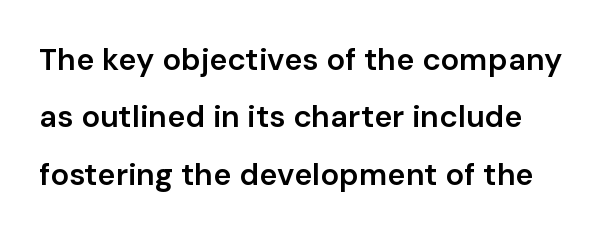
Q: Is the text bold? A: Semi-bold.
Q: Is the text italic (slanted)? A: No, it is upright.
Q: Is the typeface a serif or a sans-serif typeface? A: Sans-serif.
Q: Is the text underlined? A: No.
Q: Is the spacing between letters normal or unusually wide? A: Normal.
Q: Width (condensed, normal, or wide)? A: Normal.
Q: Stroke contrast? A: Low.
Q: x-height? A: Medium.
Q: Monospaced? A: No.
